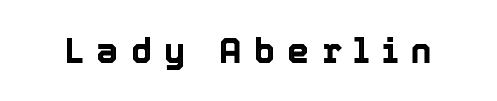
Character widths vary here, with narrow letters taking less room than wide ones. How are the letters spaced? Widely, with obvious added tracking. The type sits square on the baseline with zero lean. Rule under the text: the space is simply empty.
